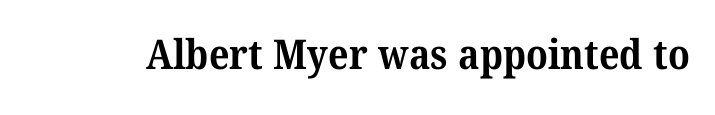
The horizontal fit of the characters is conventional and even. Bold? Absolutely — the strokes are thick and heavy. Each letter keeps its own natural width here, so spacing adapts to shape. A clean baseline with only descenders dipping below it.
